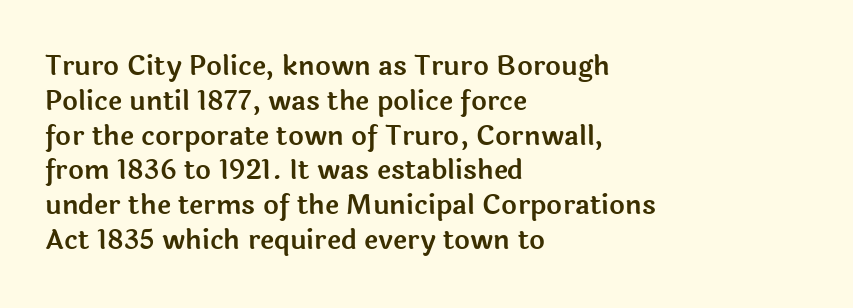
Q: Is the text italic (slanted)? A: No, it is upright.
Q: Is the text underlined? A: No.
Q: How is the paragraph aligned? A: Left-aligned.
Q: Is the spacing between letters normal or unusually wide? A: Normal.
Q: Is the spacing between lines tight, normal or loose? A: Normal.
